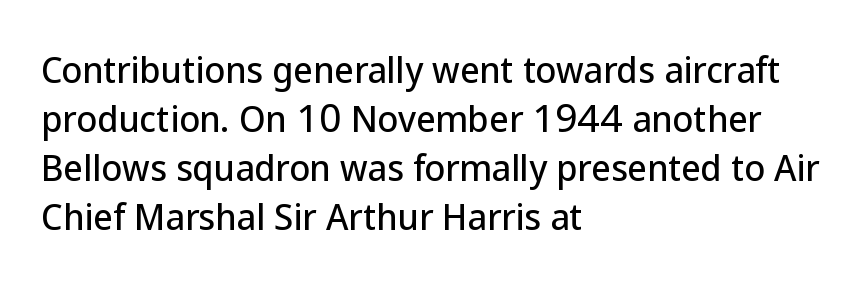
{"serif": "no", "italic": "no", "width": "normal", "stroke_contrast": "low", "x_height": "medium", "monospaced": "no", "underline": "no", "align": "left", "line_spacing": "normal", "line_spacing_ratio": 1.44, "letter_spacing": "normal", "letter_spacing_em": 0.0, "glyph_px": 34}
